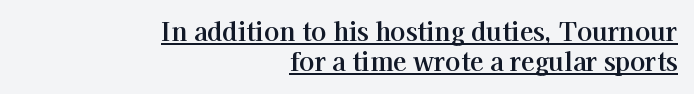
The image shows 25 px text type, upright; set right-aligned, line spacing 1.21x, normal letter spacing, underlined.
